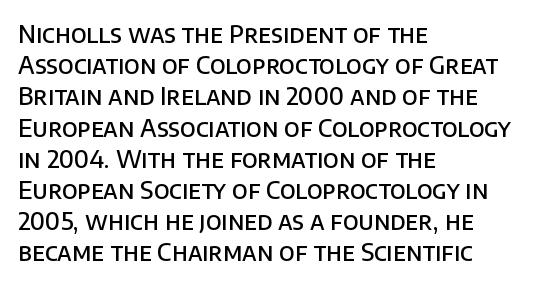
The image shows 24 px text type, upright; set left-aligned, normal line spacing (1.3x), normal letter spacing, not underlined.
